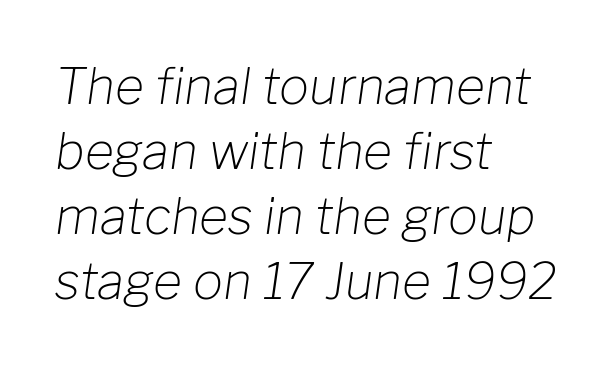
The image shows 50 px light type, italic (leaning right); set left-aligned, normal line spacing (1.3x), normal letter spacing, not underlined; low stroke contrast and a medium x-height.
